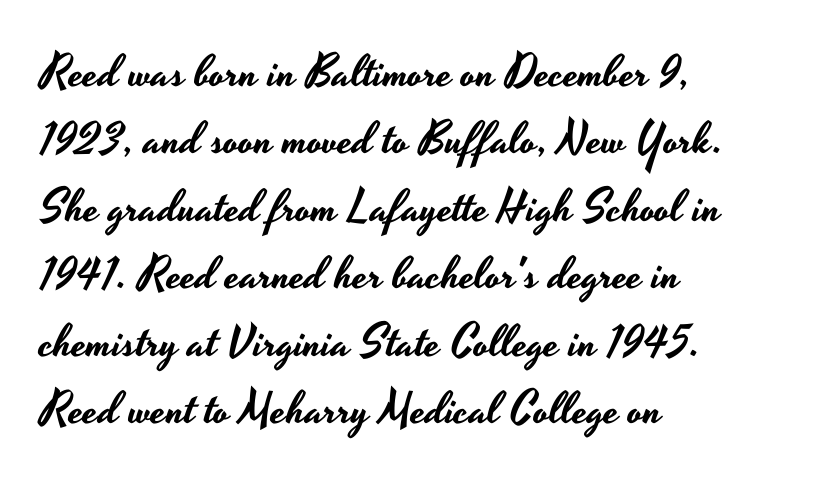
{"serif": "no", "width": "wide", "stroke_contrast": "low", "x_height": "small", "monospaced": "no", "underline": "no", "align": "left", "line_spacing": "normal", "line_spacing_ratio": 1.5, "letter_spacing": "normal", "letter_spacing_em": 0.0, "glyph_px": 45}
